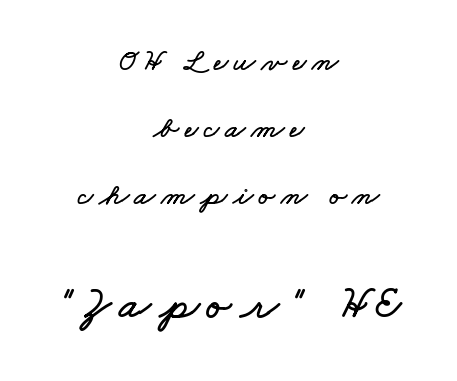
Regarding leading, the lines here are spaced well apart. Think of a printed novel: that variable character pitch is what you see here. The compositor balanced each line on the midline. The letters in the lower block stand taller than those in the block above. Any mark beneath the type? The region is blank.
